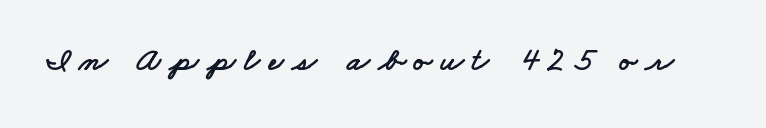
Are there feet on the stems? There aren't — it's a sans. The passage shown has open, widely tracked lettering throughout. Is this a fixed-width face? No — the glyphs have proportional, varying widths. Anything drawn beneath the words? Only blank space.
